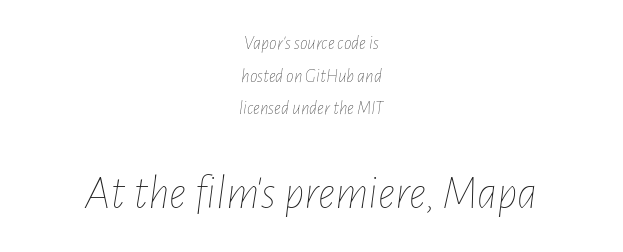
Q: Is the text bold? A: No.
Q: Is the text italic (slanted)? A: Yes, it leans right by about 7 degrees.
Q: Is the text underlined? A: No.
Q: How is the paragraph aligned? A: Centered.
Q: Is the spacing between letters normal or unusually wide? A: Normal.
Q: Which block of text is set in a larger size, the first (top) or the second (bottom)? A: The second (bottom) one.
Q: Width (condensed, normal, or wide)? A: Condensed.
Q: Stroke contrast? A: Low.
Q: x-height? A: Medium.
Q: Monospaced? A: No.
